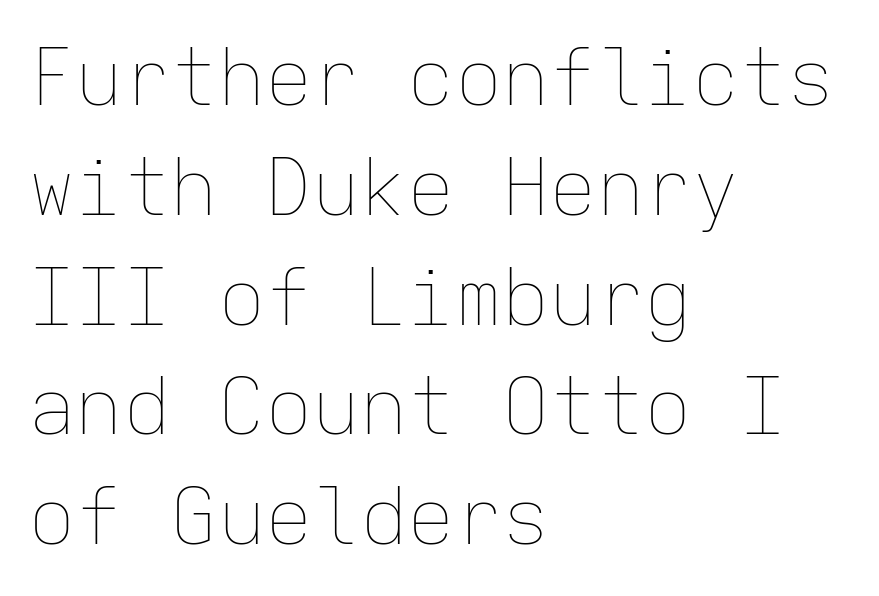
Q: Is the text bold? A: No.
Q: Is the text italic (slanted)? A: No, it is upright.
Q: Is the text underlined? A: No.
Q: How is the paragraph aligned? A: Left-aligned.
Q: Is the spacing between letters normal or unusually wide? A: Normal.
Q: Is the spacing between lines tight, normal or loose? A: Normal.
Q: Width (condensed, normal, or wide)? A: Normal.
Q: Stroke contrast? A: Low.
Q: x-height? A: Medium.
Q: Monospaced? A: Yes.
